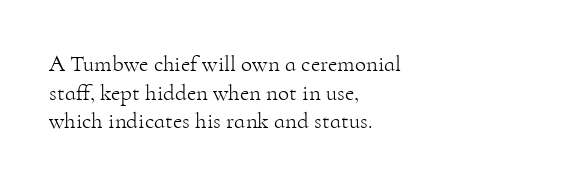
{"italic": "no", "bold": "no", "underline": "no", "align": "left", "line_spacing": "normal", "line_spacing_ratio": 1.25, "letter_spacing": "normal", "letter_spacing_em": 0.0, "glyph_px": 23}
